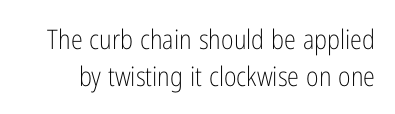
Any mark beneath the type? The region is blank. Each stroke keeps to a modest, everyday thickness or less. Regular leading. The lettering holds an erect, upright posture throughout. This sample uses plain, unmodified letter spacing.
